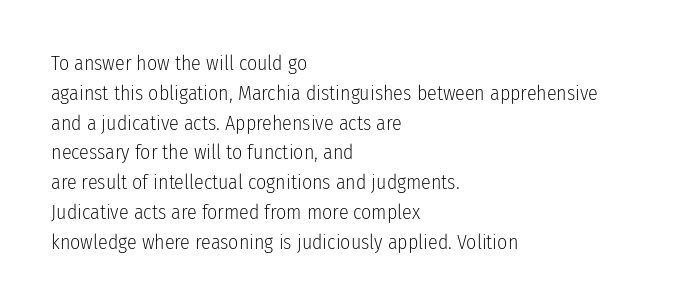
Q: Is the text bold? A: No.
Q: Is the text italic (slanted)? A: No, it is upright.
Q: Is the text underlined? A: No.
Q: How is the paragraph aligned? A: Left-aligned.
Q: Is the spacing between letters normal or unusually wide? A: Normal.
Q: Is the spacing between lines tight, normal or loose? A: Normal.
